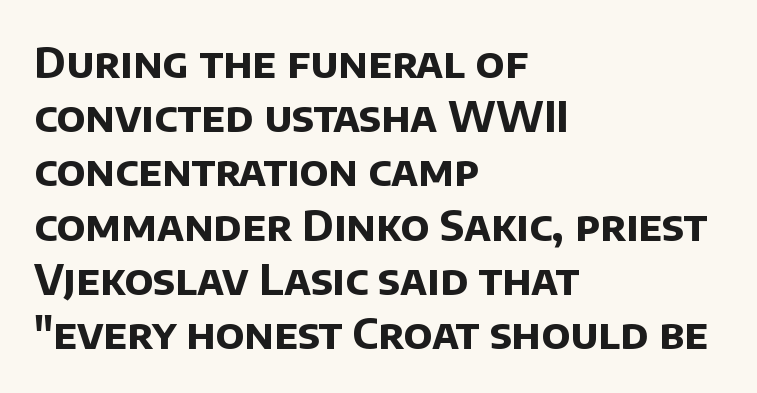
The image shows 42 px bold sans-serif type; set left-aligned, normal line spacing (1.29x), normal letter spacing, not underlined; low stroke contrast and a large x-height.
